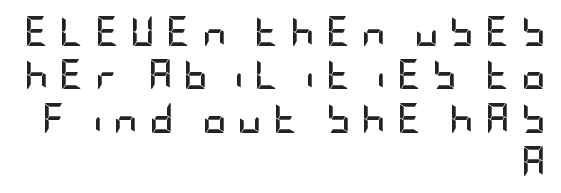
{"serif": "no", "italic": "no", "bold": "yes", "weight": "semibold", "width": "condensed", "stroke_contrast": "low", "x_height": "large", "underline": "no", "align": "right", "line_spacing": "normal", "line_spacing_ratio": 1.45, "letter_spacing": "wide", "letter_spacing_em": 0.37, "glyph_px": 30}
